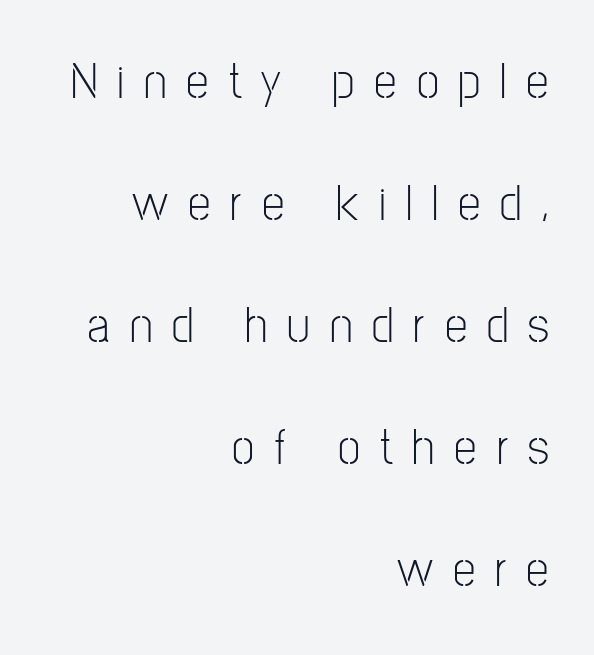
{"serif": "no", "italic": "no", "bold": "no", "weight": "light", "width": "condensed", "stroke_contrast": "low", "x_height": "medium", "monospaced": "no", "underline": "no", "align": "right", "line_spacing": "loose", "line_spacing_ratio": 2.39, "letter_spacing": "wide", "letter_spacing_em": 0.39, "glyph_px": 51}
